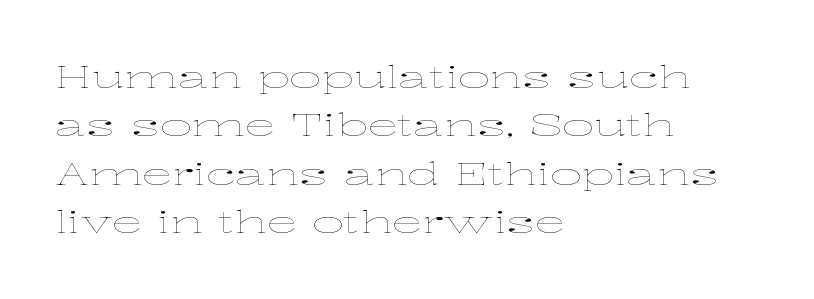
This rendering features lettering with no underline. Left-aligned paragraph, ragged on the right. You could not count columns in this text — the font is proportionally spaced. The cut favours lightness, reaching ordinary text weight at its darkest.
